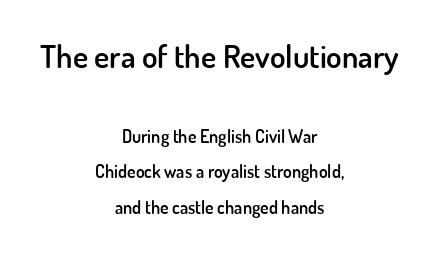
Observe the ordinary spacing: letters are neighbours, not strangers. Observe the absence of serifs on each vertical stroke in this sample. Type size steps down from the first block to the second. Does the weight exceed regular? Yes, but only to semibold. Do the characters align in a grid? No, the font is proportional. You could fit nearly another row in the gap between these rows.
